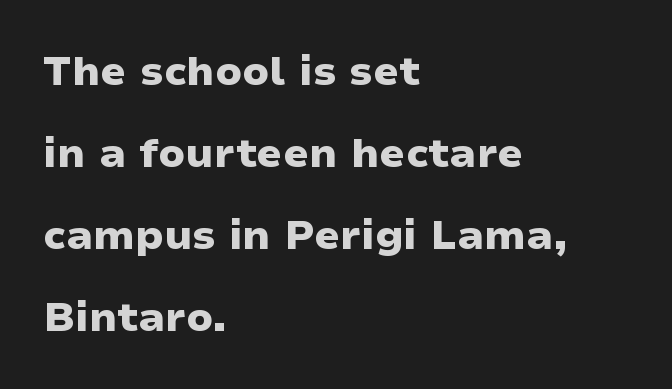
{"serif": "no", "italic": "no", "bold": "yes", "weight": "heavy", "width": "wide", "stroke_contrast": "low", "x_height": "medium", "monospaced": "no", "underline": "no", "align": "left", "line_spacing": "loose", "line_spacing_ratio": 2.0, "letter_spacing": "normal", "letter_spacing_em": 0.0, "glyph_px": 41}
